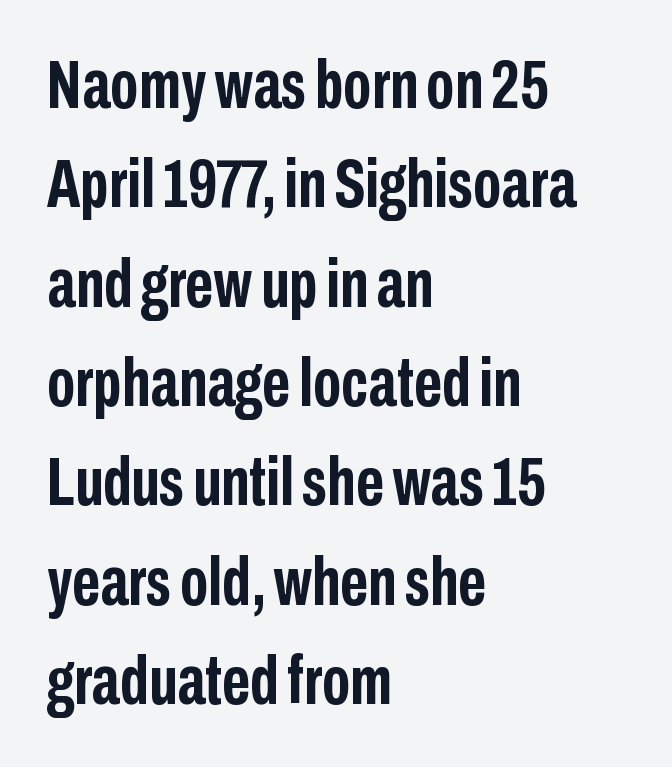
{"serif": "no", "italic": "no", "bold": "yes", "weight": "semibold", "width": "condensed", "stroke_contrast": "low", "x_height": "medium", "monospaced": "no", "underline": "no", "align": "left", "line_spacing": "normal", "line_spacing_ratio": 1.44, "letter_spacing": "normal", "letter_spacing_em": 0.0, "glyph_px": 69}
